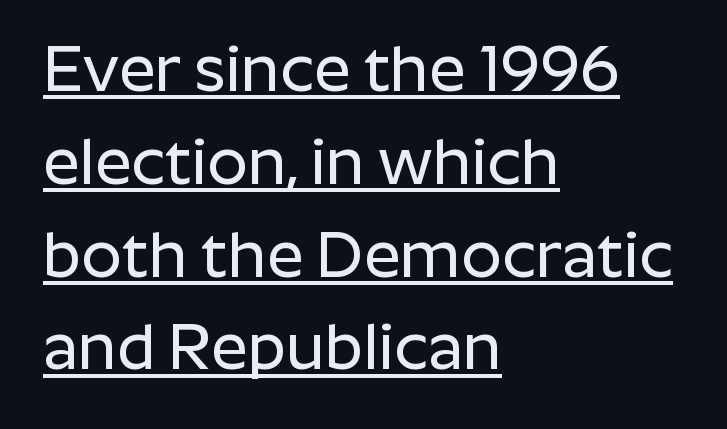
Q: Is the text italic (slanted)? A: No, it is upright.
Q: Is the typeface a serif or a sans-serif typeface? A: Sans-serif.
Q: Is the text underlined? A: Yes.
Q: How is the paragraph aligned? A: Left-aligned.
Q: Is the spacing between letters normal or unusually wide? A: Normal.
Q: Is the spacing between lines tight, normal or loose? A: Normal.
Q: Width (condensed, normal, or wide)? A: Normal.
Q: Stroke contrast? A: Low.
Q: x-height? A: Medium.
Q: Monospaced? A: No.
